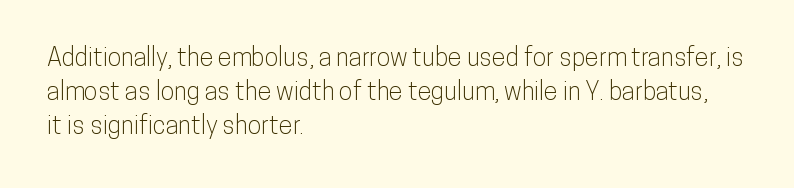
Q: Is the text italic (slanted)? A: No, it is upright.
Q: Is the text underlined? A: No.
Q: How is the paragraph aligned? A: Left-aligned.
Q: Is the spacing between letters normal or unusually wide? A: Normal.
Q: Is the spacing between lines tight, normal or loose? A: Normal.
